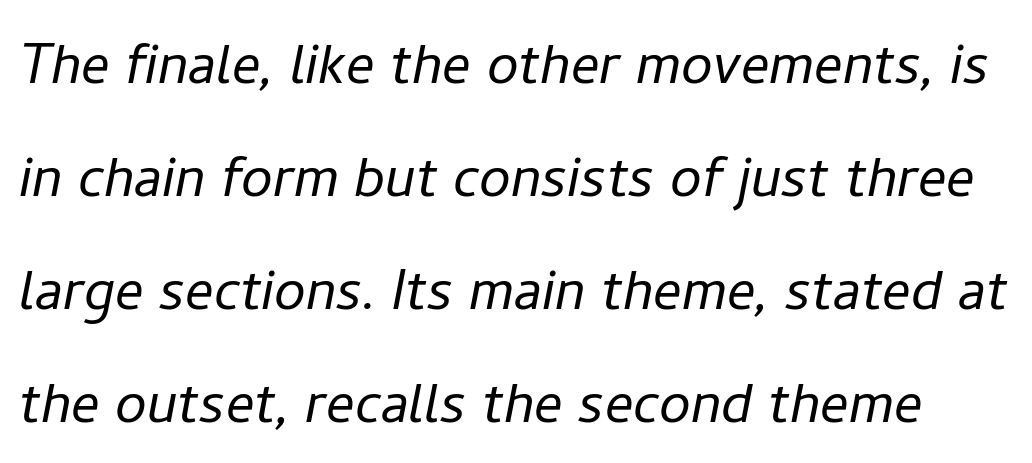
{"italic": "yes", "lean": "right", "slant_degrees": 11, "bold": "no", "weight": "light", "width": "normal", "stroke_contrast": "low", "x_height": "medium", "monospaced": "no", "underline": "no", "line_spacing": "normal", "line_spacing_ratio": 1.59, "letter_spacing": "normal", "letter_spacing_em": 0.0, "glyph_px": 71}
